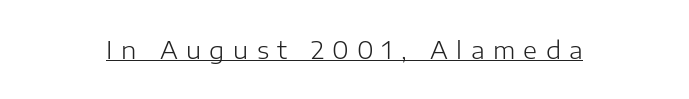
The rendering inserts visible extra space after every character. Ascenders rise straight up at ninety degrees. Underlining? Definitely there. Weight: regular or lighter.
